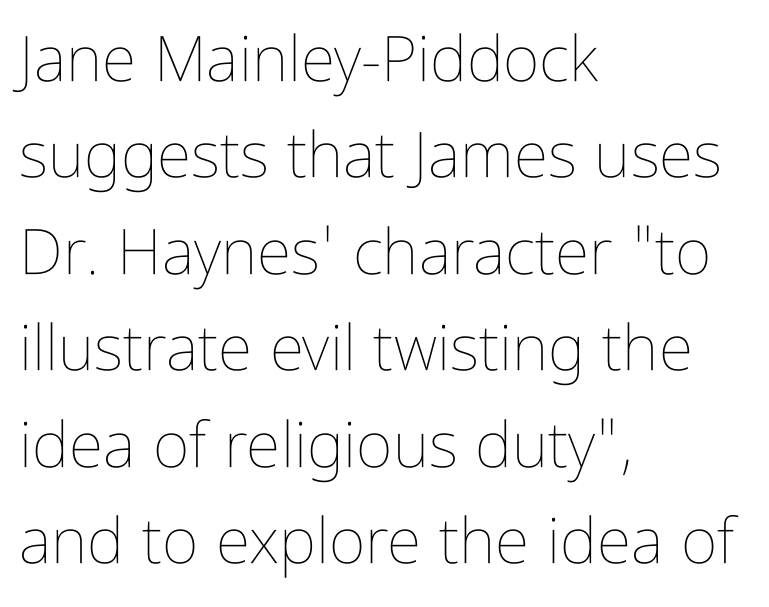
The image shows 63 px thin, condensed type, upright; set left-aligned, normal line spacing (1.53x), normal letter spacing, not underlined; low stroke contrast and a medium x-height.
